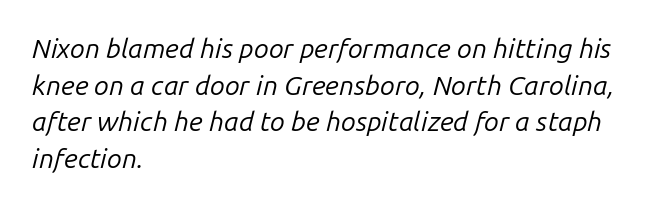
The image shows 27 px text type, italic (leaning right); set left-aligned, normal line spacing (1.36x), normal letter spacing, not underlined.
